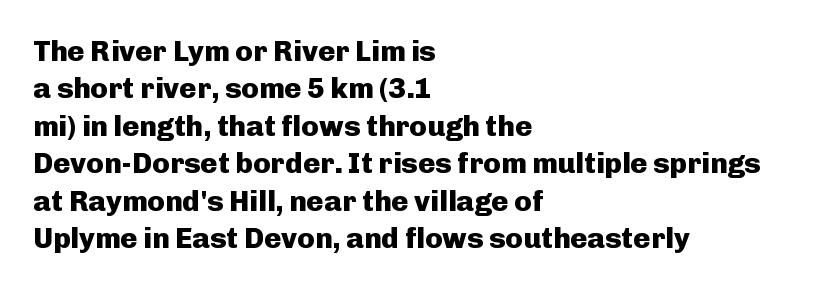
{"serif": "no", "italic": "no", "bold": "yes", "weight": "heavy", "width": "normal", "stroke_contrast": "low", "x_height": "medium", "monospaced": "no", "underline": "no", "align": "left", "line_spacing": "normal", "line_spacing_ratio": 1.29, "letter_spacing": "normal", "letter_spacing_em": 0.0, "glyph_px": 29}
